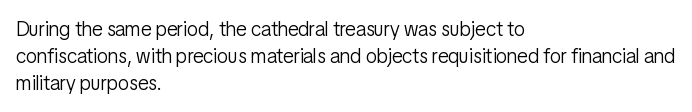
The image shows 20 px text type, upright; set left-aligned, normal line spacing (1.35x), normal letter spacing, not underlined.
